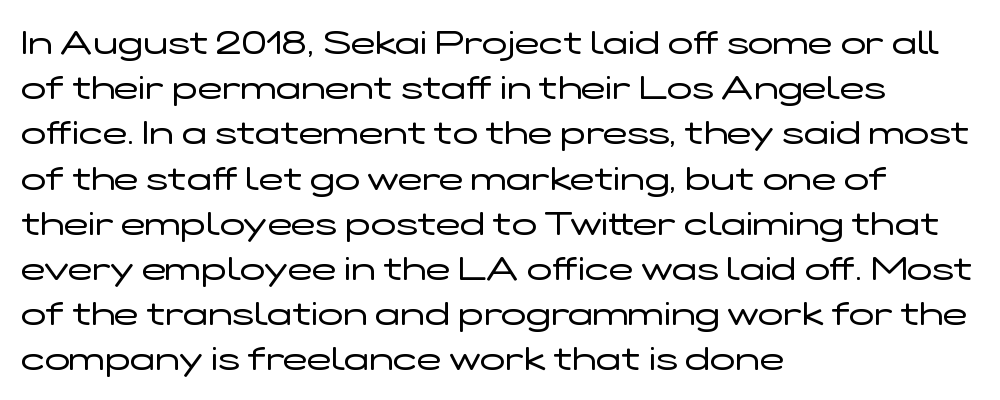
The weight would be labelled regular, book, light, or lighter still. How are the letters spaced? Ordinarily, with no added tracking. Letters rest on an invisible, unmarked baseline. The passage is arranged the way most books set body copy — flush left.
